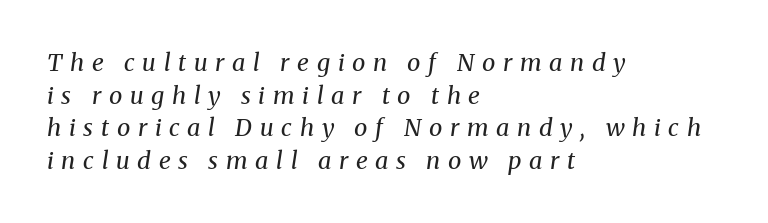
{"italic": "yes", "lean": "right", "slant_degrees": 8, "bold": "no", "underline": "no", "align": "left", "line_spacing": "normal", "line_spacing_ratio": 1.36, "letter_spacing": "wide", "letter_spacing_em": 0.32, "glyph_px": 24}
